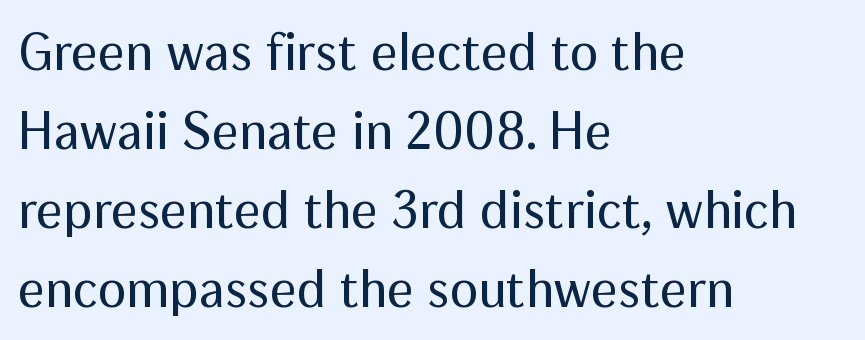
{"serif": "no", "italic": "no", "bold": "no", "weight": "regular", "width": "normal", "stroke_contrast": "medium", "x_height": "medium", "monospaced": "no", "underline": "no", "align": "left", "line_spacing": "normal", "line_spacing_ratio": 1.49, "letter_spacing": "normal", "letter_spacing_em": 0.0, "glyph_px": 53}
